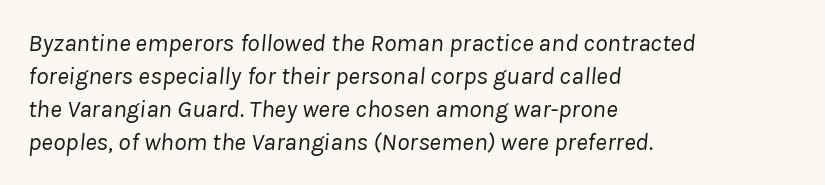
Q: Is the text bold? A: No.
Q: Is the text italic (slanted)? A: Yes, it leans right by about 8 degrees.
Q: Is the text underlined? A: No.
Q: How is the paragraph aligned? A: Left-aligned.
Q: Is the spacing between letters normal or unusually wide? A: Normal.
Q: Is the spacing between lines tight, normal or loose? A: Normal.
